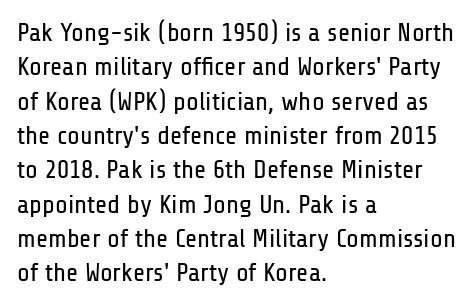
Q: Is the text bold? A: No.
Q: Is the text italic (slanted)? A: No, it is upright.
Q: Is the text underlined? A: No.
Q: How is the paragraph aligned? A: Left-aligned.
Q: Is the spacing between letters normal or unusually wide? A: Normal.
Q: Is the spacing between lines tight, normal or loose? A: Normal.
